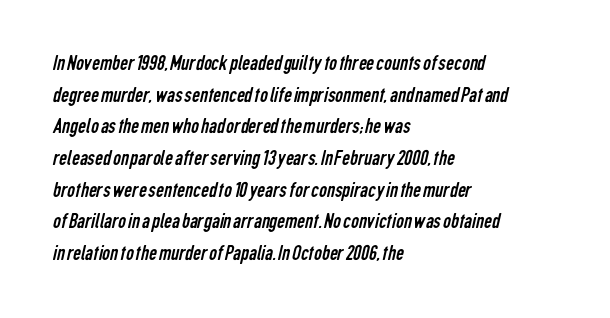
The image shows 22 px text type; set left-aligned, normal line spacing (1.44x), normal letter spacing, not underlined.
